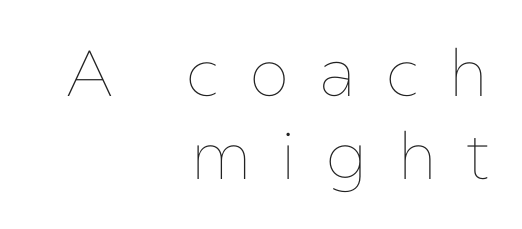
Q: Is the text bold? A: No.
Q: Is the text italic (slanted)? A: No, it is upright.
Q: Is the text underlined? A: No.
Q: How is the paragraph aligned? A: Right-aligned.
Q: Is the spacing between letters normal or unusually wide? A: Unusually wide.
Q: Is the spacing between lines tight, normal or loose? A: Normal.
Q: Width (condensed, normal, or wide)? A: Normal.
Q: Stroke contrast? A: Low.
Q: x-height? A: Medium.
Q: Monospaced? A: No.
